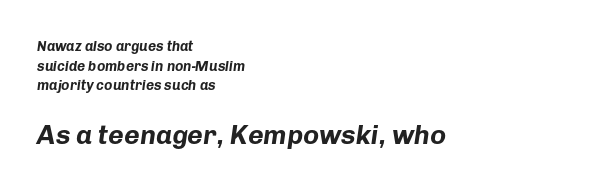
The image shows 27 px bold type, italic (leaning right); set left-aligned, normal line spacing (1.41x), normal letter spacing, not underlined; the second (bottom) block is 1.93x larger.
